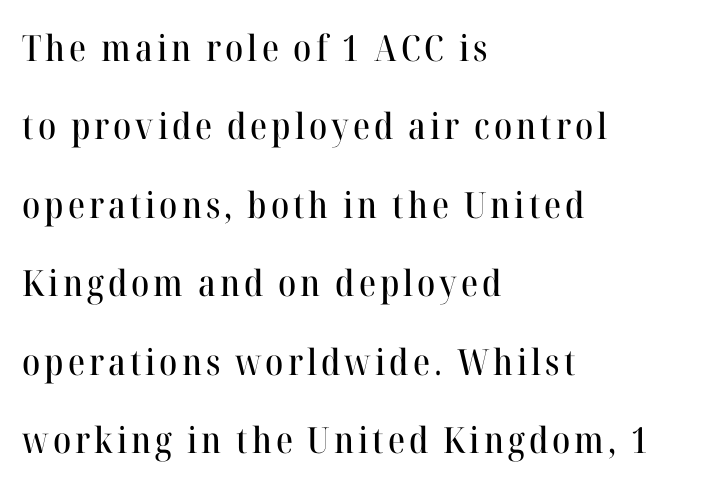
{"serif": "yes", "italic": "no", "width": "normal", "stroke_contrast": "high", "x_height": "medium", "monospaced": "no", "underline": "no", "align": "left", "line_spacing": "loose", "line_spacing_ratio": 2.18, "glyph_px": 36}
